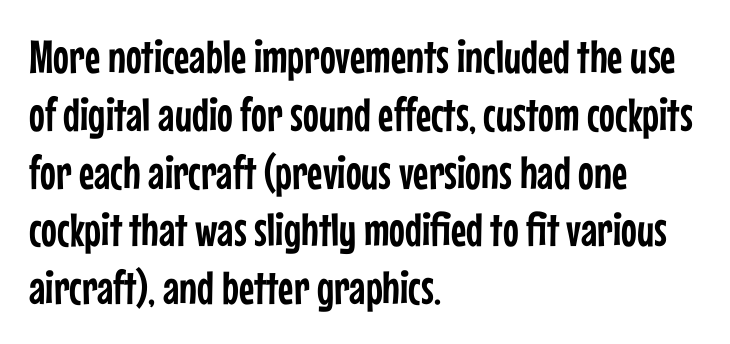
Q: Is the text italic (slanted)? A: No, it is upright.
Q: Is the typeface a serif or a sans-serif typeface? A: Sans-serif.
Q: Is the text underlined? A: No.
Q: How is the paragraph aligned? A: Left-aligned.
Q: Is the spacing between letters normal or unusually wide? A: Normal.
Q: Width (condensed, normal, or wide)? A: Condensed.
Q: Stroke contrast? A: Low.
Q: x-height? A: Medium.
Q: Monospaced? A: No.
